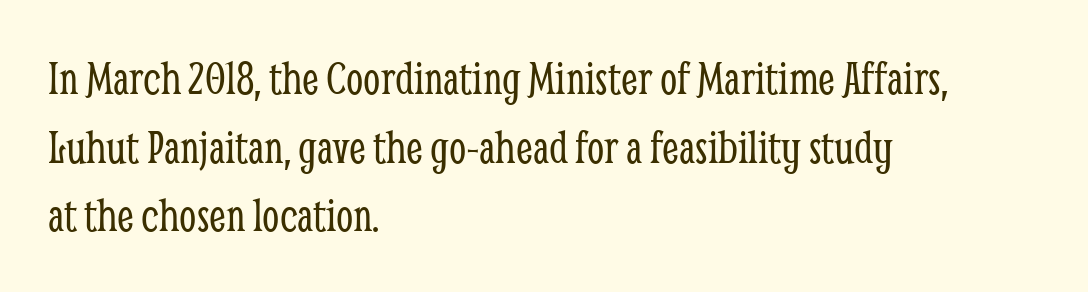
{"serif": "yes", "italic": "no", "bold": "no", "weight": "light", "width": "condensed", "stroke_contrast": "low", "x_height": "medium", "monospaced": "no", "underline": "no", "align": "left", "line_spacing": "normal", "line_spacing_ratio": 1.4, "letter_spacing": "normal", "letter_spacing_em": 0.0, "glyph_px": 49}
